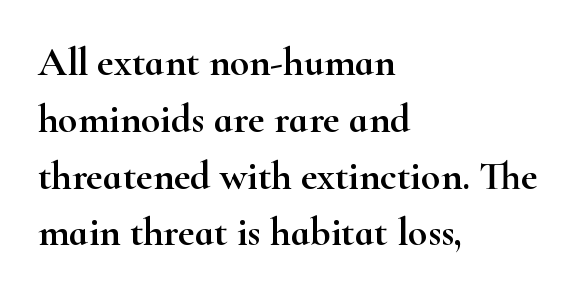
Q: Is the text italic (slanted)? A: No, it is upright.
Q: Is the typeface a serif or a sans-serif typeface? A: Serif.
Q: Is the text underlined? A: No.
Q: How is the paragraph aligned? A: Left-aligned.
Q: Is the spacing between letters normal or unusually wide? A: Normal.
Q: Is the spacing between lines tight, normal or loose? A: Normal.
Q: Width (condensed, normal, or wide)? A: Wide.
Q: Stroke contrast? A: High.
Q: x-height? A: Small.
Q: Monospaced? A: No.
